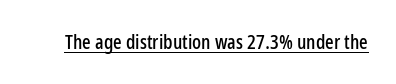
The letters stand upright; this is a roman face. Tracking here is standard; glyphs follow each other at the usual distance. Descenders here cross a horizontal rule under the line.
